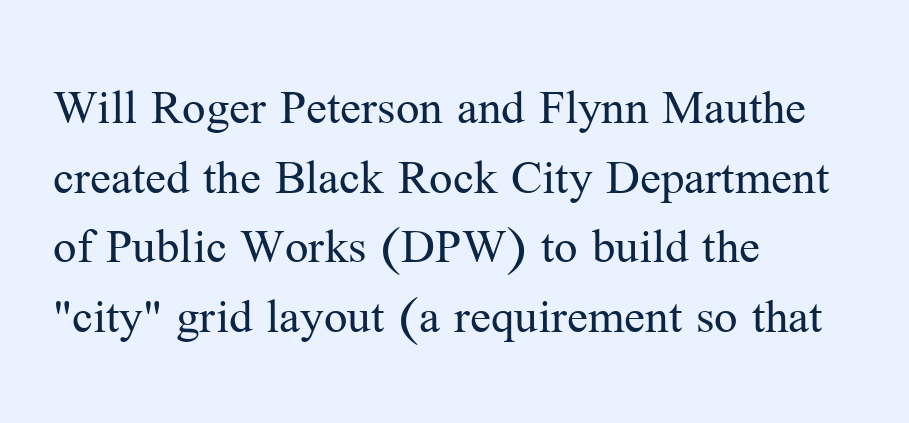
{"serif": "yes", "italic": "no", "bold": "no", "weight": "regular", "width": "normal", "stroke_contrast": "medium", "x_height": "medium", "monospaced": "no", "underline": "no", "align": "left", "line_spacing": "normal", "line_spacing_ratio": 1.34, "letter_spacing": "normal", "letter_spacing_em": 0.0, "glyph_px": 52}
